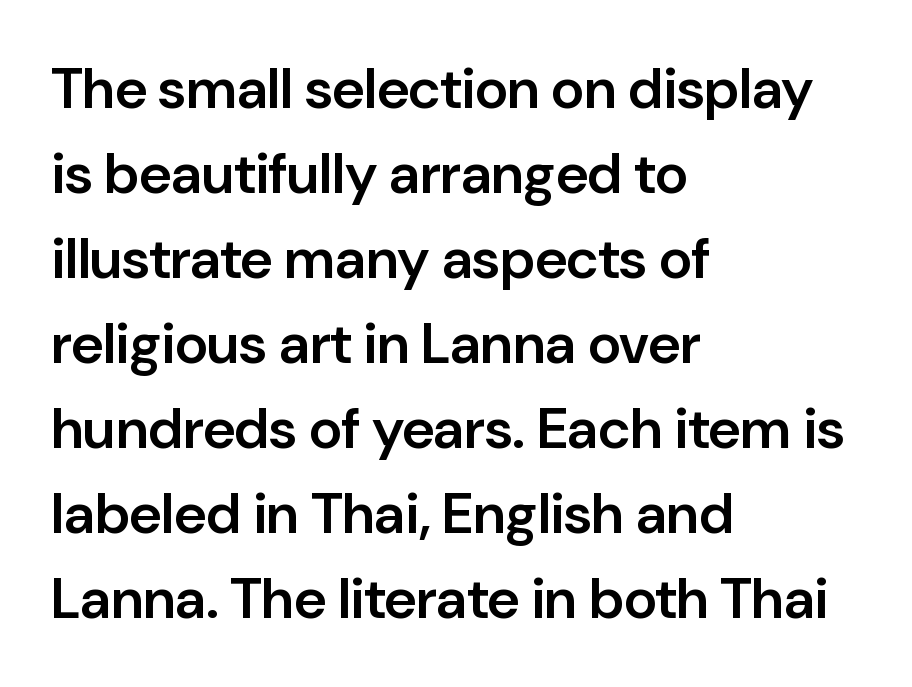
What stands out about the letter spacing? Nothing — it is the standard amount. Is this a fixed-width face? No — the glyphs have proportional, varying widths. The area under the type is left untouched. Regular leading.
